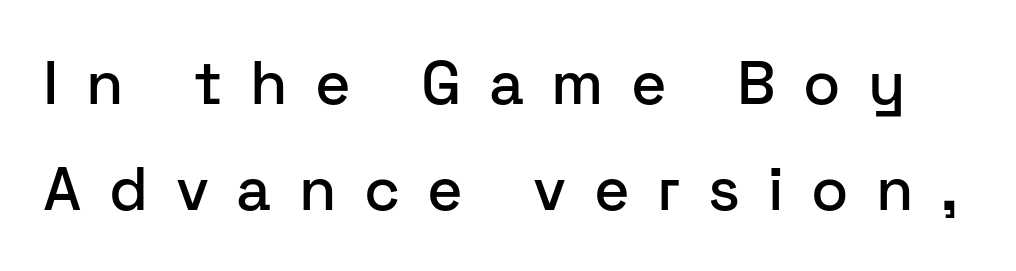
{"serif": "no", "italic": "no", "width": "normal", "stroke_contrast": "low", "x_height": "medium", "monospaced": "no", "underline": "no", "line_spacing_ratio": 1.73, "letter_spacing": "wide", "letter_spacing_em": 0.45, "glyph_px": 61}
